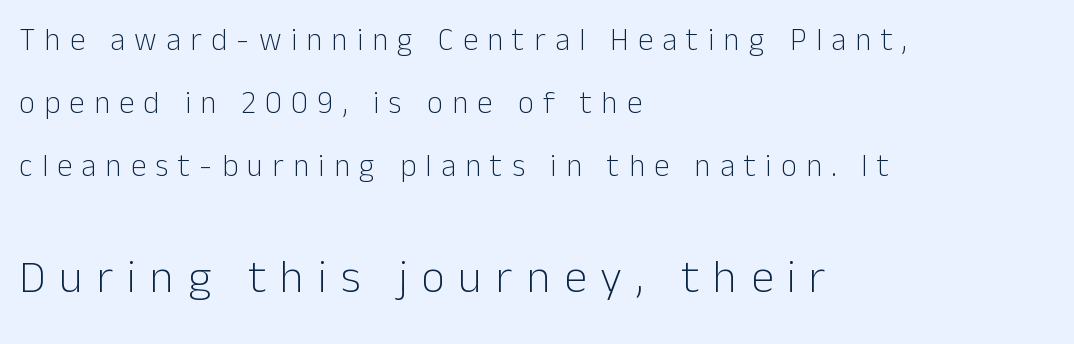
The letters in the lower block stand taller than those in the block above. Is there any slant? The stems are plumb. Do the characters align in a grid? No, the font is proportional. Typographically, this falls in the sans-serif category.
